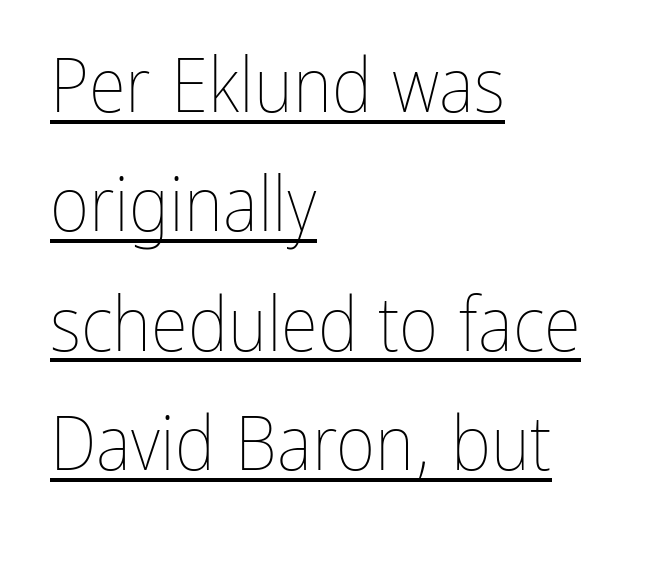
{"italic": "no", "bold": "no", "weight": "thin", "width": "condensed", "stroke_contrast": "low", "x_height": "medium", "monospaced": "no", "underline": "yes", "align": "left", "line_spacing": "normal", "line_spacing_ratio": 1.57, "letter_spacing": "normal", "letter_spacing_em": 0.0, "glyph_px": 76}
